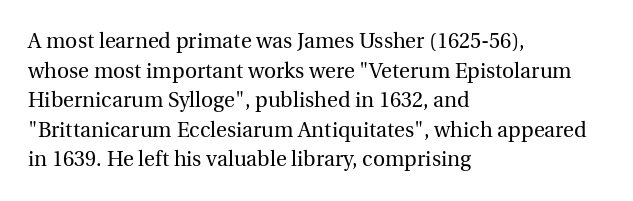
The image shows 21 px text type, upright; set left-aligned, normal line spacing (1.41x), normal letter spacing, not underlined.
